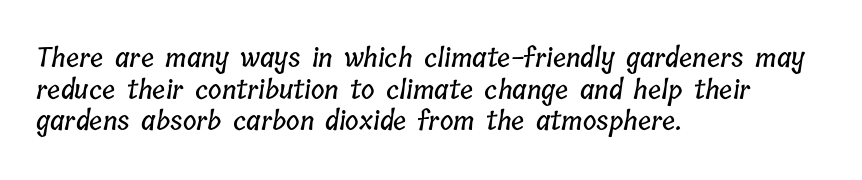
Beneath every word, the page is bare. This rendering leaves character spacing at its baseline value. Casual observation: everything's shoved over to the left.
